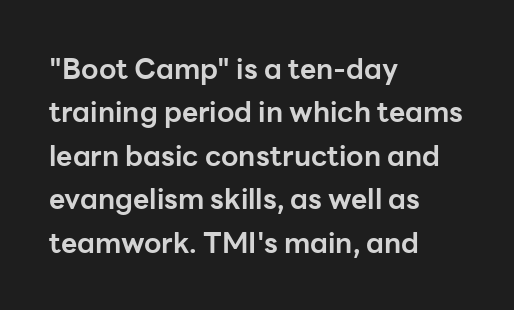
This sample uses plain, unmodified letter spacing. Pretty heavy lettering here — definitely bold. Descenders are the only things crossing below the line. I'd call this a sans setting — the letters go barefoot. Characters remain perfectly vertical along every line. Horizontally, the lines are justified to the leading edge only.
